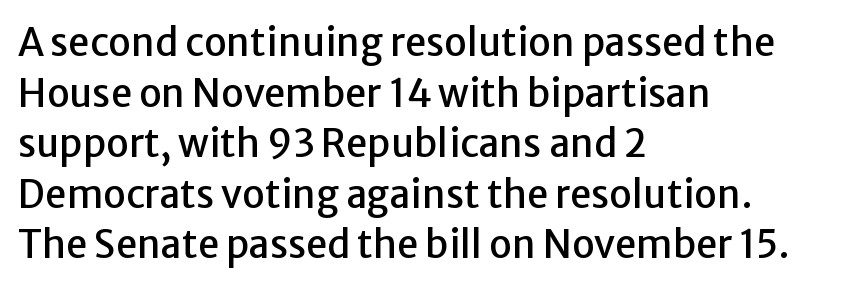
The face used here is proportionally spaced, like ordinary book or web type. Does the copy run flush right? No — it runs flush left. This sample keeps an unexceptional amount of space between lines. The rendering keeps characters at their native spacing. Does the type have serifs? No, each stem ends abruptly. Any mark beneath the type? The region is blank.
